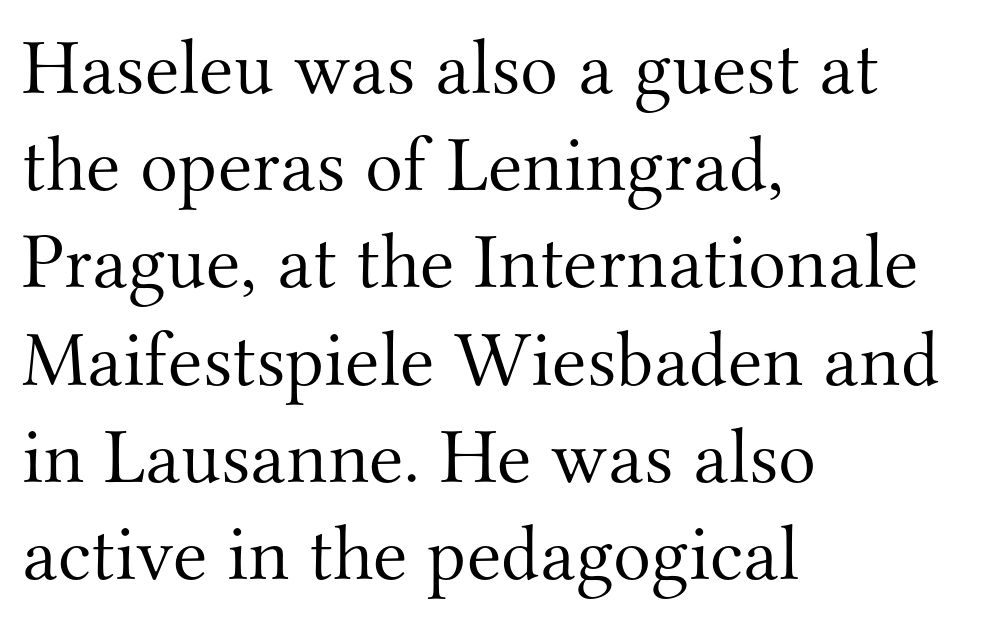
The image shows 79 px light serif type, upright; set left-aligned, line spacing 1.23x, normal letter spacing, not underlined; medium stroke contrast and a small x-height.
